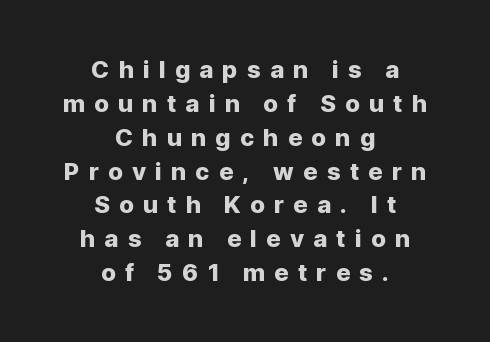
Q: Is the text italic (slanted)? A: No, it is upright.
Q: Is the text underlined? A: No.
Q: How is the paragraph aligned? A: Centered.
Q: Is the spacing between letters normal or unusually wide? A: Unusually wide.
Q: Is the spacing between lines tight, normal or loose? A: Normal.
